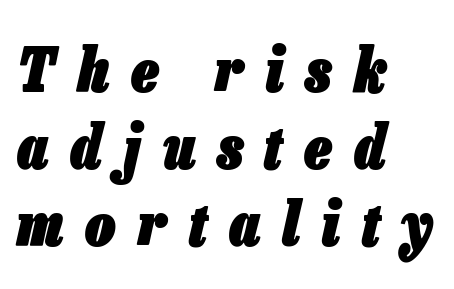
Q: Is the text bold? A: Yes.
Q: Is the text italic (slanted)? A: Yes, it leans right by about 13 degrees.
Q: Is the text underlined? A: No.
Q: How is the paragraph aligned? A: Left-aligned.
Q: Is the spacing between letters normal or unusually wide? A: Unusually wide.
Q: Is the spacing between lines tight, normal or loose? A: Normal.
Q: Width (condensed, normal, or wide)? A: Condensed.
Q: Stroke contrast? A: Low.
Q: x-height? A: Medium.
Q: Monospaced? A: No.
